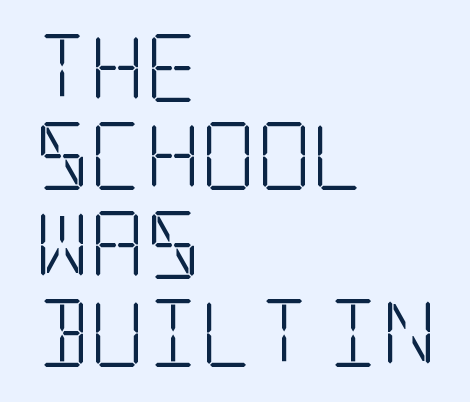
The leading is moderate, giving the passage an even texture. The letters stand upright; this is a roman face. Inter-character spacing is left at the font's built-in metrics. The area under the type is left untouched. Stroke mass is kept to a normal reading level or below. A student would call this left alignment; a typographer would say flush left, rag right.
